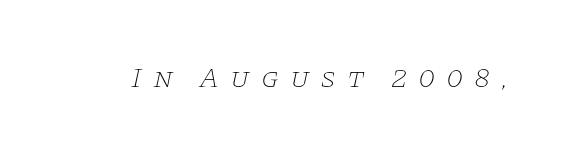
Q: Is the text bold? A: No.
Q: Is the text italic (slanted)? A: Yes, it leans right by about 11 degrees.
Q: Is the typeface a serif or a sans-serif typeface? A: Serif.
Q: Is the text underlined? A: No.
Q: Is the spacing between letters normal or unusually wide? A: Unusually wide.
Q: Width (condensed, normal, or wide)? A: Wide.
Q: Stroke contrast? A: Low.
Q: x-height? A: Large.
Q: Monospaced? A: No.
